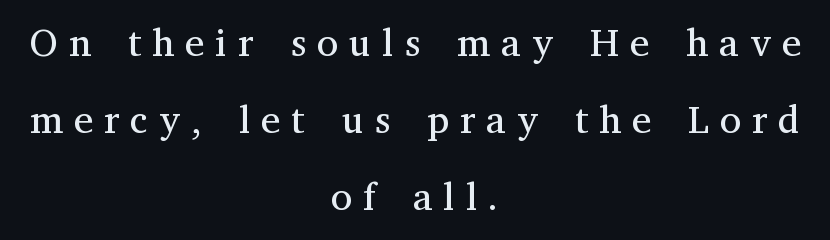
{"serif": "yes", "italic": "no", "bold": "no", "weight": "regular", "width": "normal", "stroke_contrast": "medium", "x_height": "medium", "monospaced": "no", "underline": "no", "align": "center", "line_spacing": "loose", "line_spacing_ratio": 1.97, "letter_spacing": "wide", "letter_spacing_em": 0.28, "glyph_px": 39}
